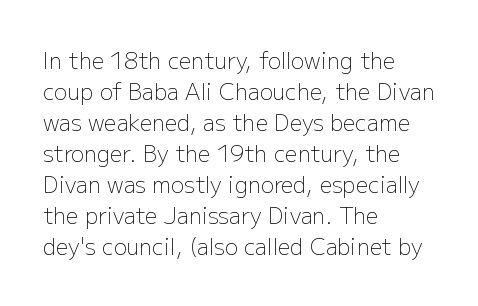
{"italic": "no", "bold": "no", "underline": "no", "align": "left", "line_spacing": "normal", "line_spacing_ratio": 1.41, "letter_spacing": "normal", "letter_spacing_em": 0.0, "glyph_px": 22}
